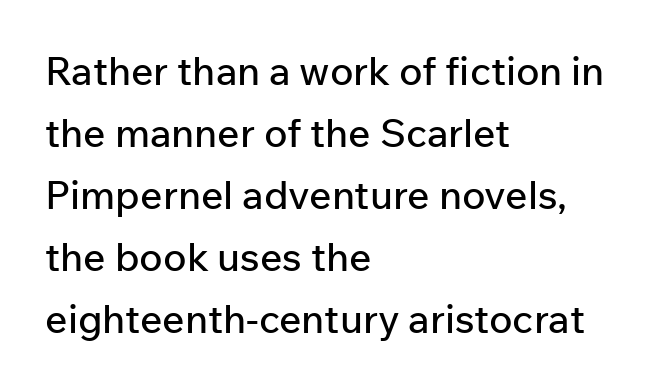
The gaps between neighbouring characters are ordinary and unremarkable. The lines in this sample share a left origin and differ only in where they stop. You could not count columns in this text — the font is proportionally spaced. The space between consecutive lines is moderate. Descenders are the only things crossing below the line. The lettering holds an erect, upright posture throughout.
